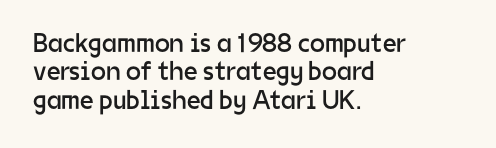
Q: Is the text bold? A: No.
Q: Is the text italic (slanted)? A: No, it is upright.
Q: Is the text underlined? A: No.
Q: How is the paragraph aligned? A: Left-aligned.
Q: Is the spacing between letters normal or unusually wide? A: Normal.
Q: Is the spacing between lines tight, normal or loose? A: Tight.
